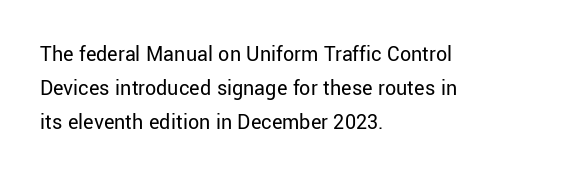
Q: Is the text bold? A: No.
Q: Is the text italic (slanted)? A: No, it is upright.
Q: Is the text underlined? A: No.
Q: How is the paragraph aligned? A: Left-aligned.
Q: Is the spacing between letters normal or unusually wide? A: Normal.
Q: Is the spacing between lines tight, normal or loose? A: Normal.
